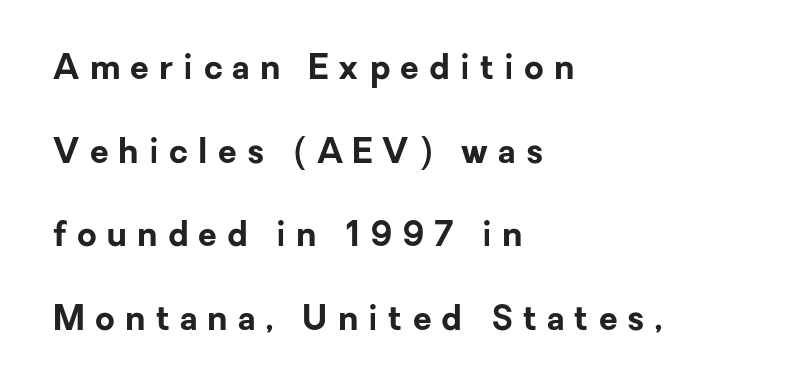
Q: Is the text bold? A: Yes.
Q: Is the text italic (slanted)? A: No, it is upright.
Q: Is the typeface a serif or a sans-serif typeface? A: Sans-serif.
Q: Is the text underlined? A: No.
Q: How is the paragraph aligned? A: Left-aligned.
Q: Is the spacing between letters normal or unusually wide? A: Unusually wide.
Q: Is the spacing between lines tight, normal or loose? A: Loose.
Q: Width (condensed, normal, or wide)? A: Normal.
Q: Stroke contrast? A: Low.
Q: x-height? A: Medium.
Q: Monospaced? A: No.
